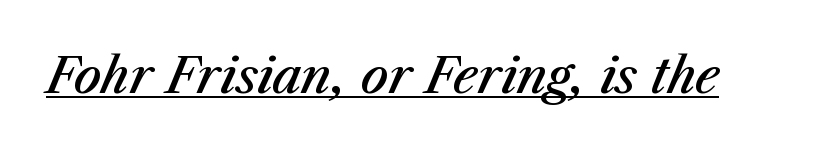
{"italic": "yes", "lean": "right", "slant_degrees": 23, "bold": "semi", "weight": "semibold", "width": "normal", "stroke_contrast": "medium", "x_height": "medium", "monospaced": "no", "underline": "yes", "letter_spacing": "normal", "letter_spacing_em": 0.0, "glyph_px": 48}
